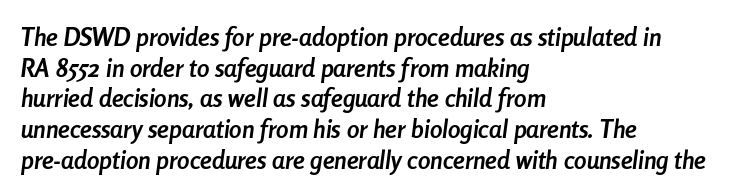
Q: Is the text bold? A: Yes.
Q: Is the text italic (slanted)? A: Yes, it leans right by about 8 degrees.
Q: Is the text underlined? A: No.
Q: How is the paragraph aligned? A: Left-aligned.
Q: Is the spacing between letters normal or unusually wide? A: Normal.
